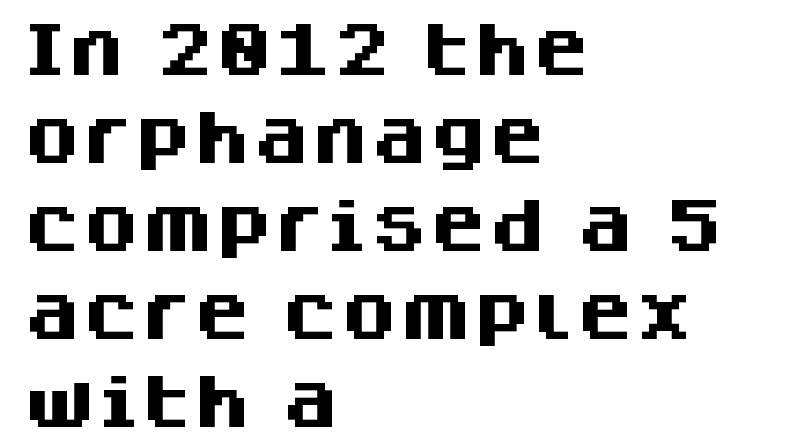
{"serif": "no", "italic": "no", "bold": "yes", "weight": "heavy", "width": "normal", "stroke_contrast": "medium", "x_height": "large", "monospaced": "no", "underline": "no", "align": "left", "line_spacing": "normal", "line_spacing_ratio": 1.49, "letter_spacing": "normal", "letter_spacing_em": 0.0, "glyph_px": 59}
